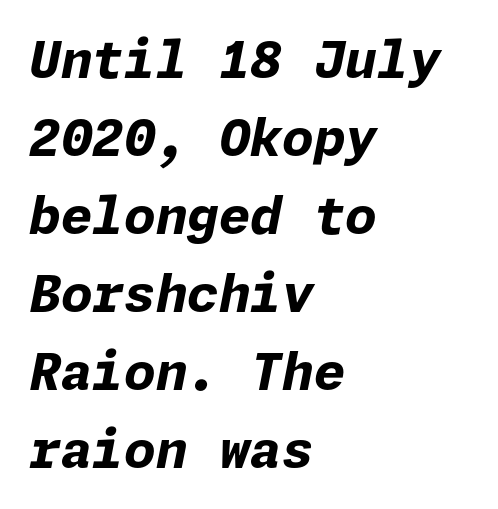
Typesetter's note: full bold, strokes at maximum text heaviness. The face used here has a pronounced slope to its letters. The glyphs are unaccompanied by any horizontal stroke below them. The ragged edge is on the right, which tells us the setting is flush left. Short note: letters normally spaced. This sample keeps an unexceptional amount of space between lines.
